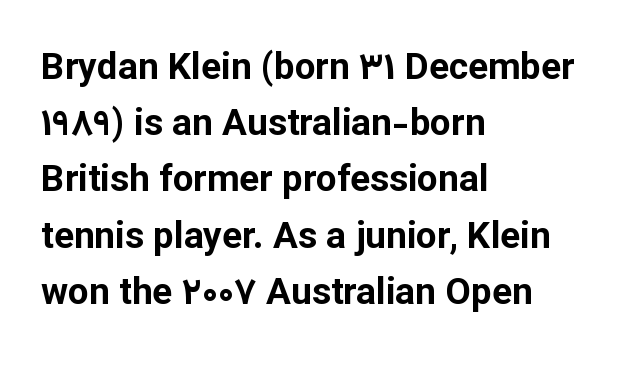
Q: Is the text bold? A: Yes.
Q: Is the text italic (slanted)? A: No, it is upright.
Q: Is the typeface a serif or a sans-serif typeface? A: Sans-serif.
Q: Is the text underlined? A: No.
Q: How is the paragraph aligned? A: Left-aligned.
Q: Is the spacing between letters normal or unusually wide? A: Normal.
Q: Is the spacing between lines tight, normal or loose? A: Normal.
Q: Width (condensed, normal, or wide)? A: Normal.
Q: Stroke contrast? A: Low.
Q: x-height? A: Medium.
Q: Monospaced? A: No.
